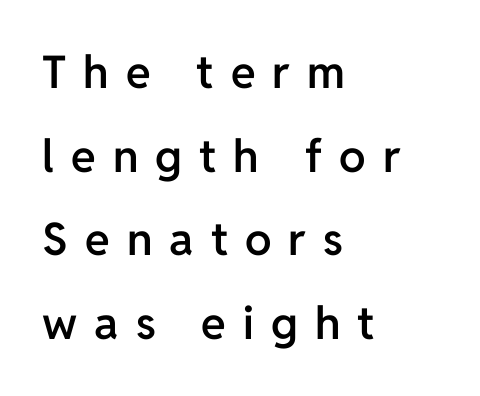
Q: Is the text bold? A: Semi-bold.
Q: Is the text italic (slanted)? A: No, it is upright.
Q: Is the typeface a serif or a sans-serif typeface? A: Sans-serif.
Q: Is the text underlined? A: No.
Q: How is the paragraph aligned? A: Left-aligned.
Q: Is the spacing between letters normal or unusually wide? A: Unusually wide.
Q: Width (condensed, normal, or wide)? A: Normal.
Q: Stroke contrast? A: Low.
Q: x-height? A: Medium.
Q: Monospaced? A: No.
